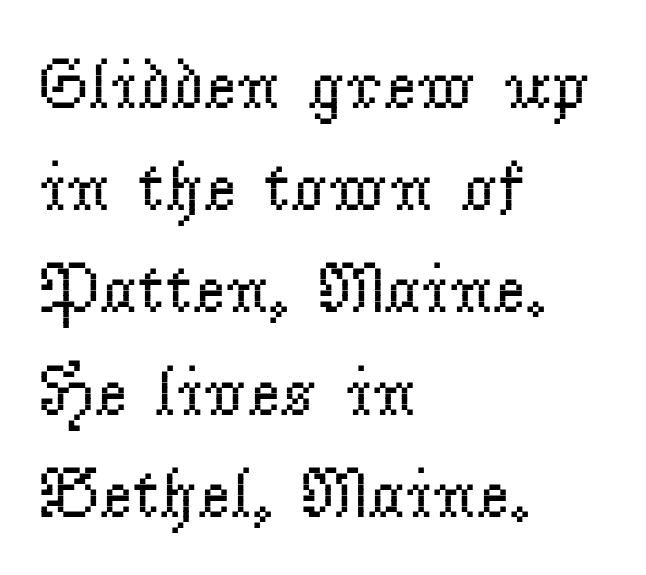
The image shows 71 px regular-weight serif type, upright; set left-aligned, normal line spacing (1.44x), normal letter spacing, not underlined; low stroke contrast and a small x-height.
